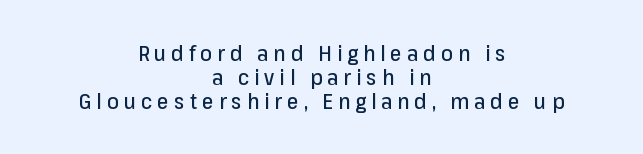
Look at the tracking — it's clearly loosened, letters drifting apart. Has an underline been added? It has not. What's the leading like? Squeezed, with rows nearly overlapping. Does the copy run flush right? No — it is centered line by line. This is roman type, the default non-slanted kind.
